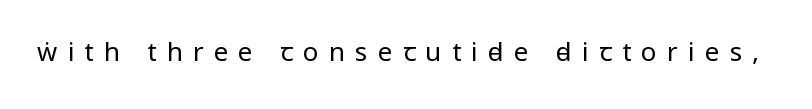
The image shows 26 px text type, upright; set unusually wide letter spacing (+0.39 em), not underlined.
